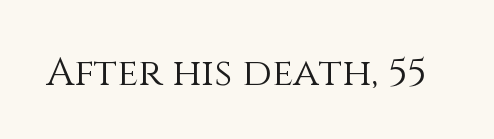
The letters stand upright; this is a roman face. Underline: absent. The letters look calm and open, with moderate or lighter stems. Letter spacing: default. A typesetter would call this proportional, since set widths differ per character.
